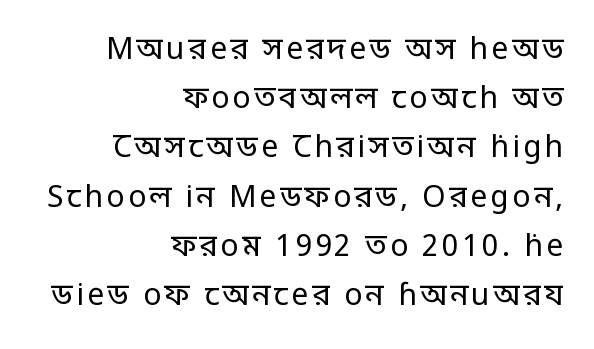
Do the characters align in a grid? No, the font is proportional. Honestly, the row spacing looks completely unremarkable. This is roman type, the default non-slanted kind. Nobody drew a line under any word here. The passage is arranged like a letterhead date or caption credit — flush right.
